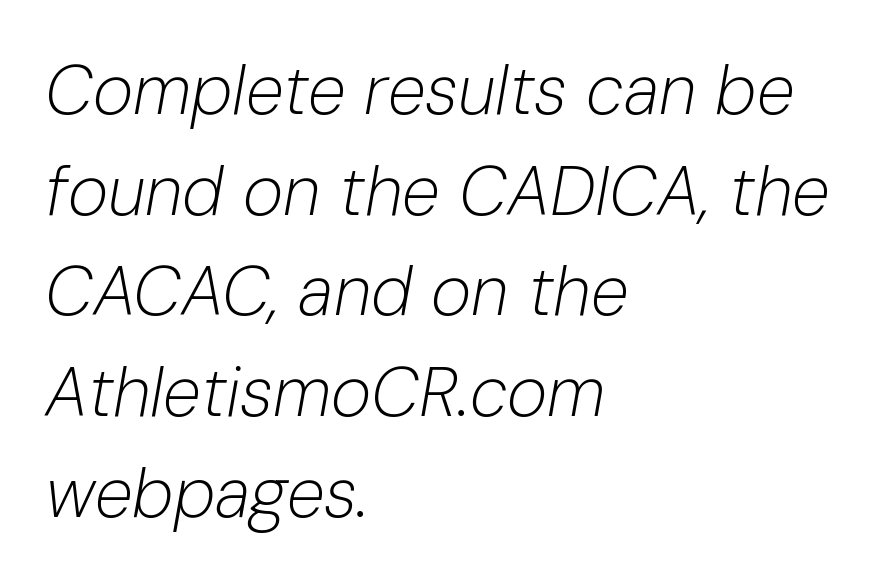
The image shows 69 px light type, italic (leaning right); set left-aligned, normal line spacing (1.46x), normal letter spacing, not underlined; low stroke contrast and a medium x-height.
